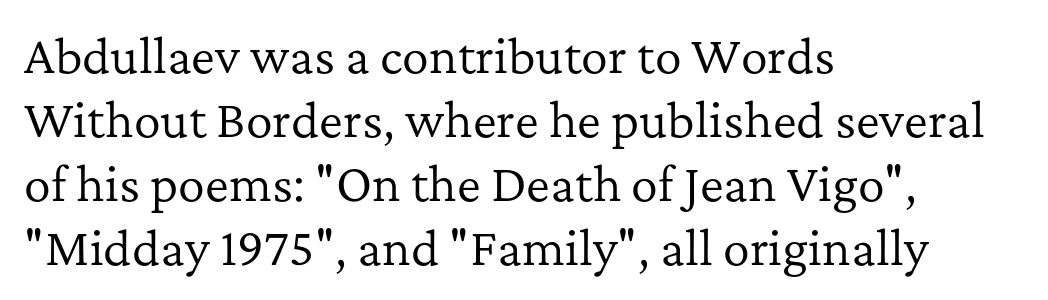
The image shows 45 px regular-weight serif type, upright; set left-aligned, normal line spacing (1.42x), normal letter spacing, not underlined; low stroke contrast and a medium x-height.
